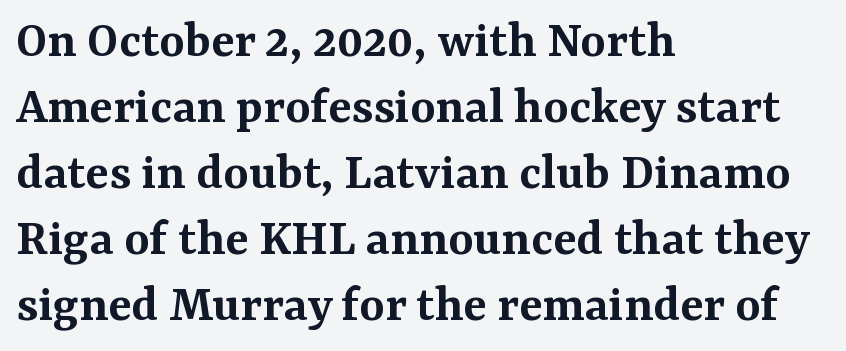
The image shows 54 px semibold serif type, upright; set left-aligned, line spacing 1.22x, normal letter spacing, not underlined; medium stroke contrast and a medium x-height.
